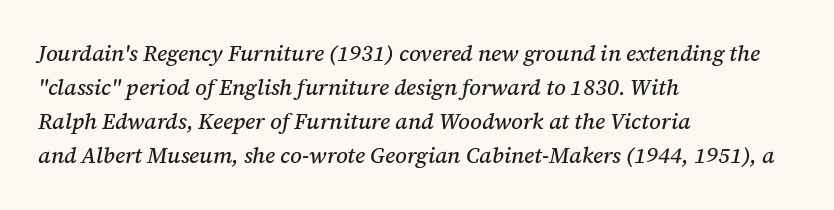
The image shows 22 px text type, italic (leaning right); set left-aligned, normal line spacing (1.55x), normal letter spacing, not underlined.
